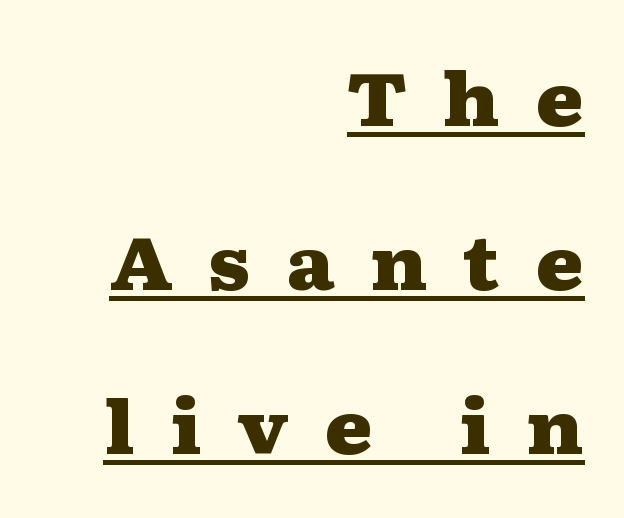
Caption: lettering with a line underneath. Proportional: the letters do not fall into vertical columns. The font is running at its bold setting. Unlike italic type, these characters show no tilt at all.
